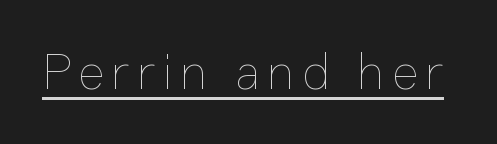
The image shows 50 px thin type, upright; set underlined; low stroke contrast and a medium x-height.
